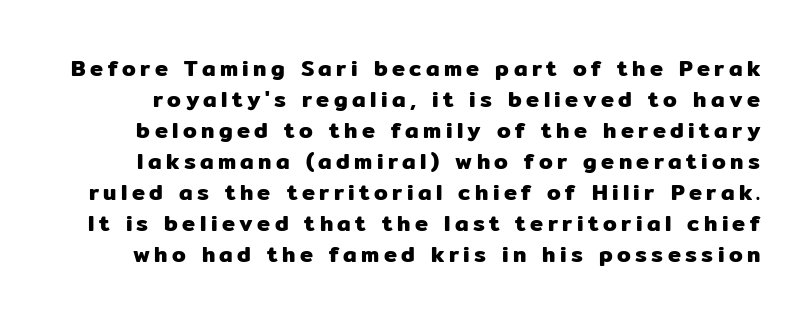
Q: Is the text italic (slanted)? A: No, it is upright.
Q: Is the text underlined? A: No.
Q: Is the spacing between letters normal or unusually wide? A: Unusually wide.
Q: Is the spacing between lines tight, normal or loose? A: Normal.
